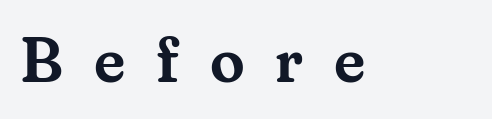
Classification — serif. Does extra space separate the letters? Yes, quite a lot of it. Upright lettering throughout. Varying glyph widths throughout — classic text-font behaviour. Underlining? Definitely not there.
